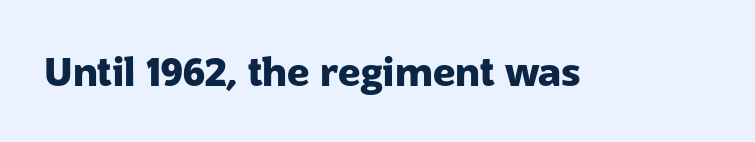
The image shows 39 px heavy sans-serif type, upright; set normal letter spacing, not underlined; low stroke contrast and a medium x-height.
